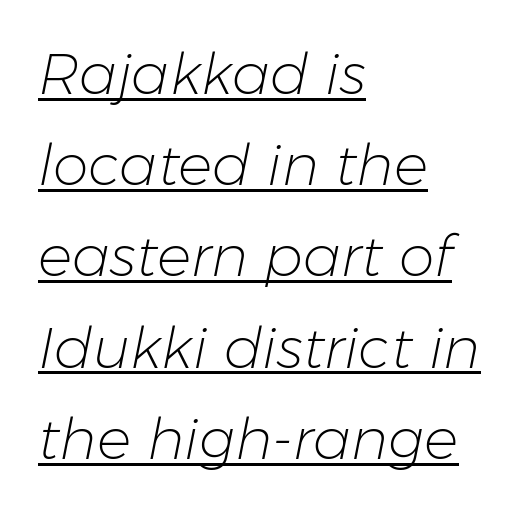
The image shows 57 px light type, italic (leaning right); set left-aligned, normal line spacing (1.6x), normal letter spacing, underlined; low stroke contrast and a medium x-height.
